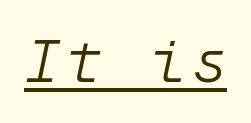
Notice how the stems are inclined rather than vertical — that's the hallmark of italics. The typesetting does not lean heavy: it is not bold. The face used here appears with an underline applied. A typesetter would call this monospace, since all characters share one set width.
